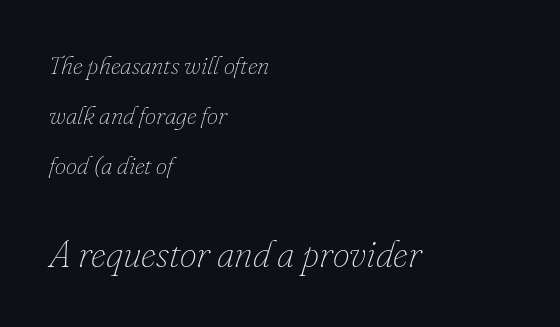
The second block has been scaled up relative to the first. Each letter keeps its own natural width here, so spacing adapts to shape. Slanted lettering throughout. Clear beneath every line of the passage.
